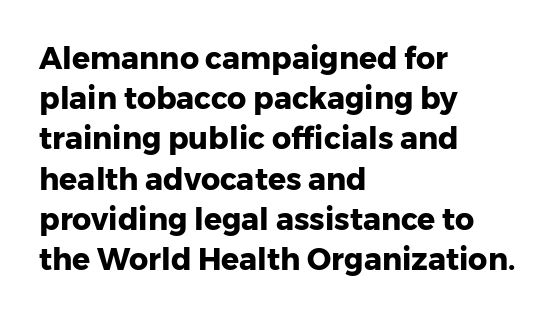
Q: Is the text bold? A: Yes.
Q: Is the text italic (slanted)? A: No, it is upright.
Q: Is the typeface a serif or a sans-serif typeface? A: Sans-serif.
Q: Is the text underlined? A: No.
Q: How is the paragraph aligned? A: Left-aligned.
Q: Is the spacing between letters normal or unusually wide? A: Normal.
Q: Is the spacing between lines tight, normal or loose? A: Normal.
Q: Width (condensed, normal, or wide)? A: Normal.
Q: Stroke contrast? A: Low.
Q: x-height? A: Medium.
Q: Monospaced? A: No.
